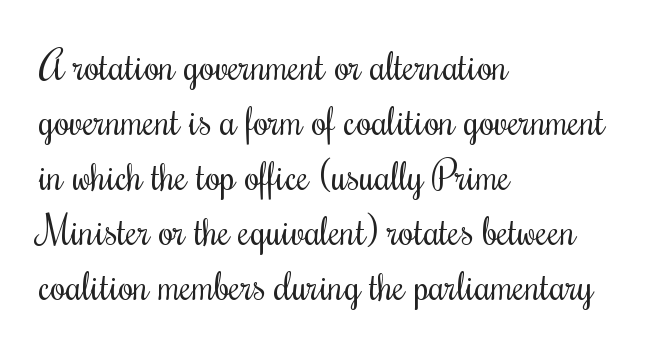
{"serif": "yes", "bold": "no", "weight": "regular", "width": "condensed", "stroke_contrast": "medium", "x_height": "small", "monospaced": "no", "underline": "no", "align": "left", "line_spacing": "normal", "line_spacing_ratio": 1.41, "letter_spacing": "normal", "letter_spacing_em": 0.0, "glyph_px": 39}
